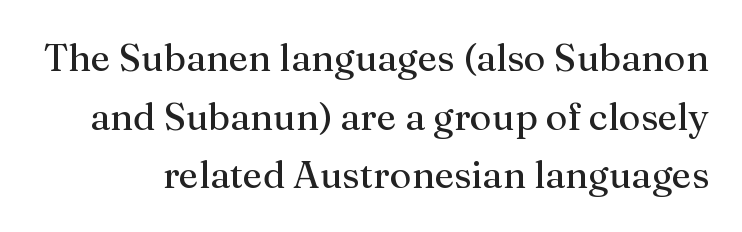
Q: Is the text bold? A: No.
Q: Is the text italic (slanted)? A: No, it is upright.
Q: Is the typeface a serif or a sans-serif typeface? A: Serif.
Q: Is the text underlined? A: No.
Q: Is the spacing between letters normal or unusually wide? A: Normal.
Q: Is the spacing between lines tight, normal or loose? A: Normal.
Q: Width (condensed, normal, or wide)? A: Normal.
Q: Stroke contrast? A: Medium.
Q: x-height? A: Medium.
Q: Monospaced? A: No.
